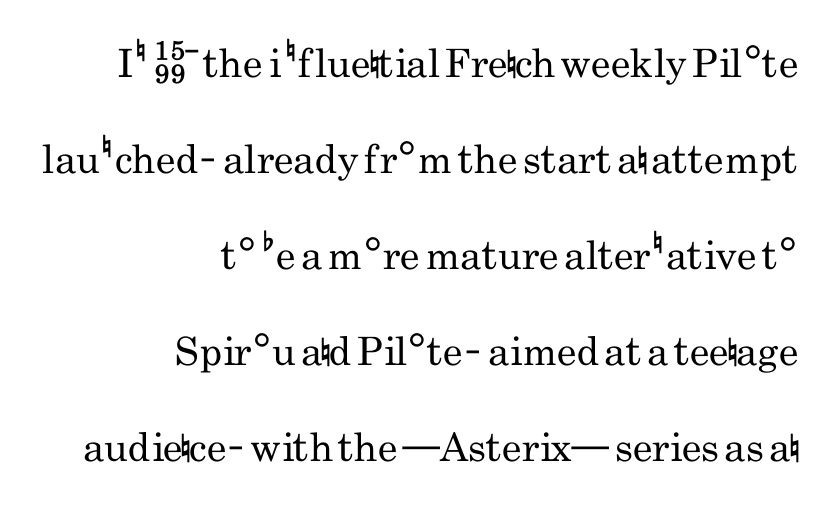
Leading: increased. Think of a printed novel: that variable character pitch is what you see here. Tall strokes in this sample are plumb rather than angled. The ragged edge is on the left, which tells us the setting is flush right.
